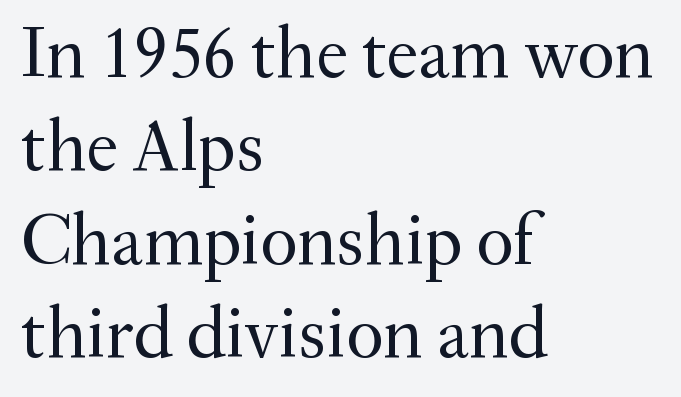
{"serif": "yes", "italic": "no", "bold": "no", "weight": "regular", "width": "normal", "stroke_contrast": "medium", "x_height": "small", "monospaced": "no", "underline": "no", "align": "left", "line_spacing": "normal", "line_spacing_ratio": 1.28, "letter_spacing": "normal", "letter_spacing_em": 0.0, "glyph_px": 73}
